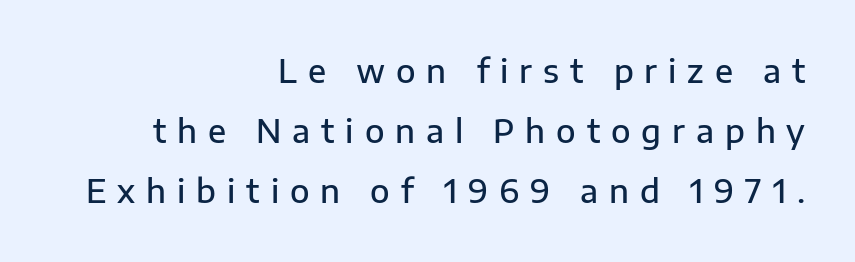
{"serif": "no", "italic": "no", "bold": "semi", "weight": "semibold", "width": "normal", "stroke_contrast": "low", "x_height": "medium", "monospaced": "no", "underline": "no", "align": "right", "line_spacing_ratio": 1.88, "letter_spacing": "wide", "letter_spacing_em": 0.34, "glyph_px": 32}
